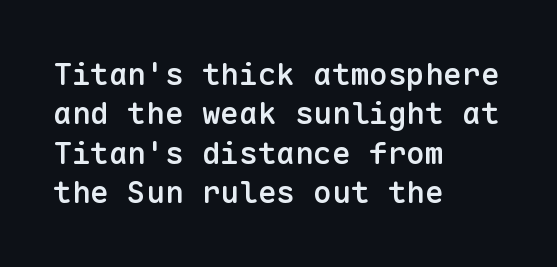
The image shows 31 px semibold sans-serif type, upright, monospaced; set left-aligned, normal line spacing (1.27x), normal letter spacing, not underlined; low stroke contrast and a medium x-height.
